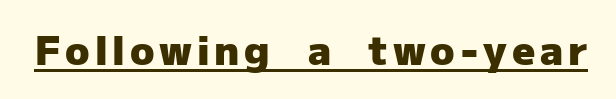
The letters advance in unequal steps, a hallmark of proportional type. A typesetter would mark this as roman, not italic. The characters look thick and weighty, a clear bold. The words here are underlined.
